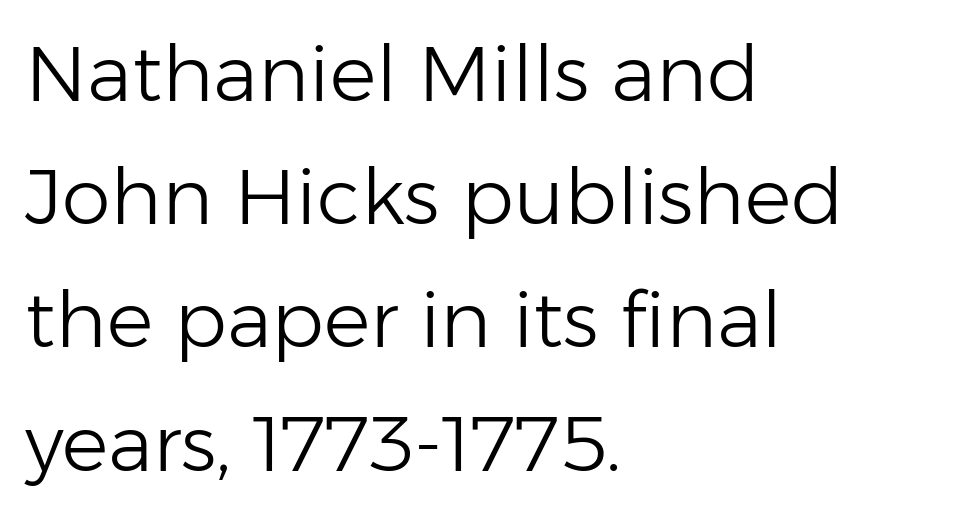
Q: Is the text bold? A: No.
Q: Is the text italic (slanted)? A: No, it is upright.
Q: Is the typeface a serif or a sans-serif typeface? A: Sans-serif.
Q: Is the text underlined? A: No.
Q: How is the paragraph aligned? A: Left-aligned.
Q: Is the spacing between letters normal or unusually wide? A: Normal.
Q: Is the spacing between lines tight, normal or loose? A: Normal.
Q: Width (condensed, normal, or wide)? A: Normal.
Q: Stroke contrast? A: Low.
Q: x-height? A: Medium.
Q: Monospaced? A: No.
